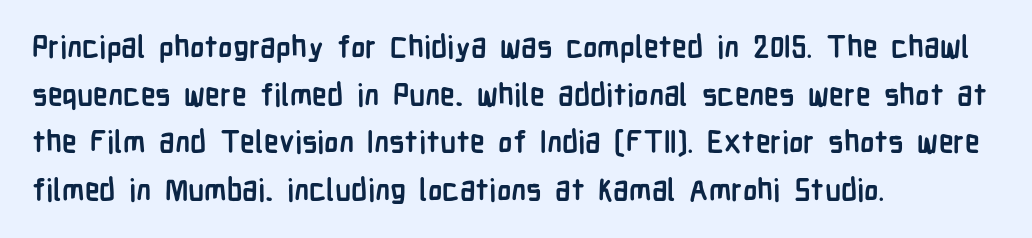
The image shows 30 px semibold, condensed sans-serif type, upright; set left-aligned, normal line spacing (1.59x), normal letter spacing, not underlined; low stroke contrast and a medium x-height.
